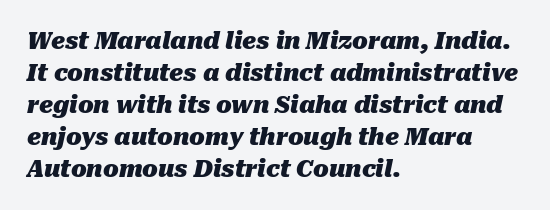
These lines keep a tight, regular rhythm from letter to letter. Descenders hang freely into open space. How would I describe the line gaps? Plain and ordinary. Is the block centered? No — it sits flush against the left margin. Every character sits at an angle, as italics do.
